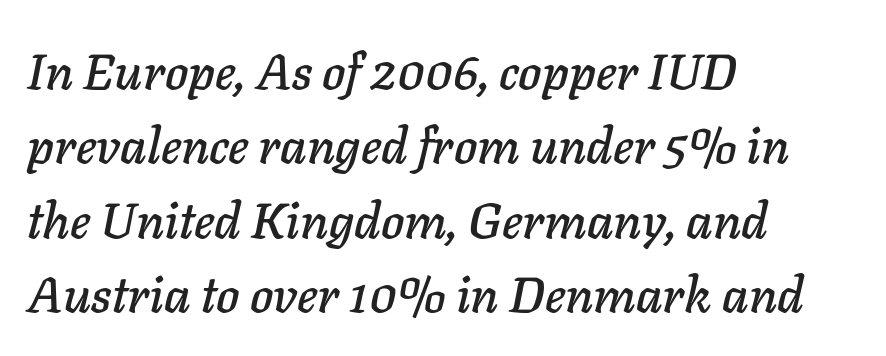
{"italic": "yes", "lean": "right", "slant_degrees": 11, "width": "normal", "stroke_contrast": "low", "x_height": "medium", "monospaced": "no", "underline": "no", "align": "left", "line_spacing": "normal", "line_spacing_ratio": 1.49, "letter_spacing": "normal", "letter_spacing_em": 0.0, "glyph_px": 50}
